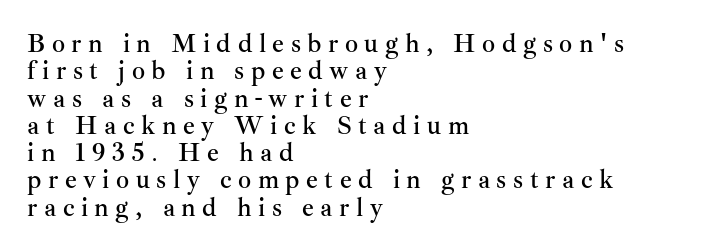
Bare-footed words on every line. There is plenty of visible air inserted between adjacent glyphs. Designer's note — italics off, roman on. Horizontal alignment here is leftward, the default for most running prose.
